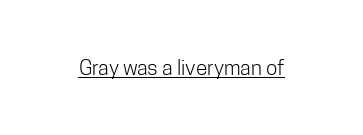
{"italic": "no", "bold": "no", "underline": "yes", "letter_spacing": "normal", "letter_spacing_em": 0.0, "glyph_px": 21}
